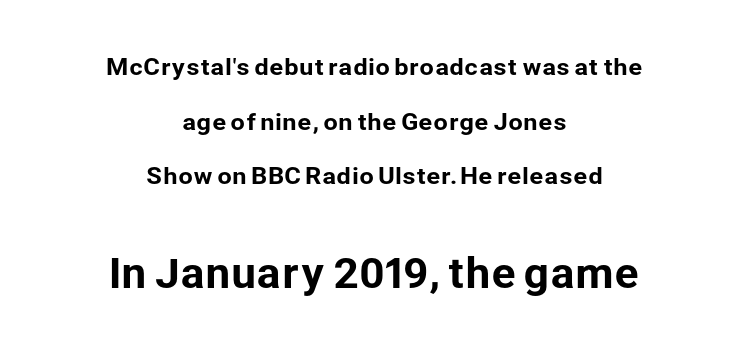
The image shows 40 px sans-serif type, upright; set centered, loose line spacing (2.38x), normal letter spacing, not underlined; the second (bottom) block is 1.74x larger; low stroke contrast and a medium x-height.
